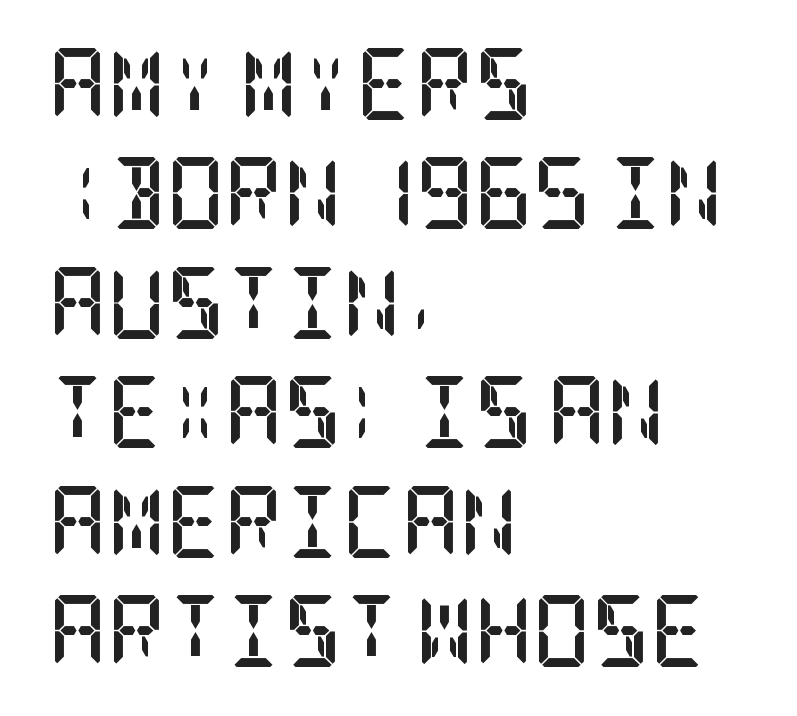
The image shows 72 px semibold, condensed serif type, upright; set left-aligned, normal line spacing (1.52x), normal letter spacing, not underlined; low stroke contrast and a large x-height.
